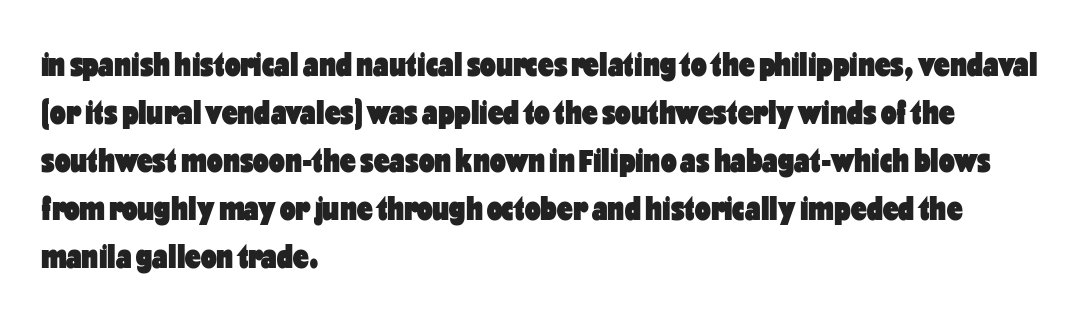
Q: Is the text bold? A: Yes.
Q: Is the text italic (slanted)? A: No, it is upright.
Q: Is the typeface a serif or a sans-serif typeface? A: Sans-serif.
Q: Is the text underlined? A: No.
Q: How is the paragraph aligned? A: Left-aligned.
Q: Is the spacing between letters normal or unusually wide? A: Normal.
Q: Is the spacing between lines tight, normal or loose? A: Normal.
Q: Width (condensed, normal, or wide)? A: Condensed.
Q: Stroke contrast? A: Low.
Q: x-height? A: Medium.
Q: Monospaced? A: No.
